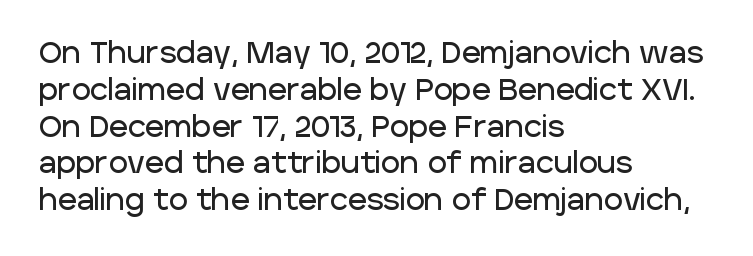
Q: Is the text italic (slanted)? A: No, it is upright.
Q: Is the typeface a serif or a sans-serif typeface? A: Sans-serif.
Q: Is the text underlined? A: No.
Q: How is the paragraph aligned? A: Left-aligned.
Q: Is the spacing between letters normal or unusually wide? A: Normal.
Q: Is the spacing between lines tight, normal or loose? A: Normal.
Q: Width (condensed, normal, or wide)? A: Normal.
Q: Stroke contrast? A: Low.
Q: x-height? A: Large.
Q: Monospaced? A: No.
